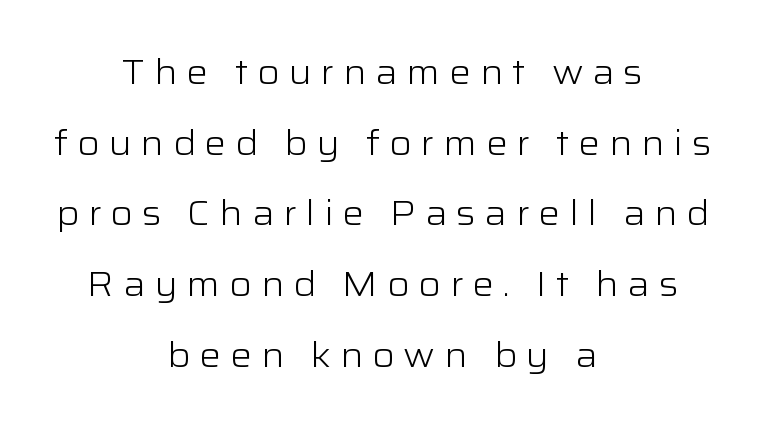
The paragraph shown floats in the horizontal middle. You could not count columns in this text — the font is proportionally spaced. A typesetter would call this heavily tracked-out type. Descender tails drop into unmarked territory. Vertically, the passage feels expansive, rows floating well apart. A typesetter would label this face a sans.
